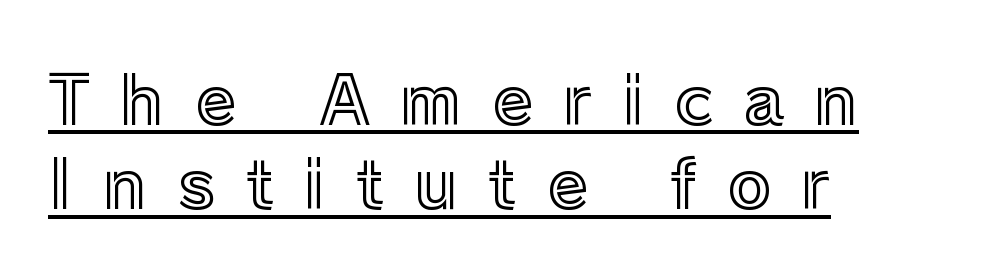
Q: Is the text italic (slanted)? A: No, it is upright.
Q: Is the text underlined? A: Yes.
Q: How is the paragraph aligned? A: Left-aligned.
Q: Is the spacing between letters normal or unusually wide? A: Unusually wide.
Q: Is the spacing between lines tight, normal or loose? A: Normal.
Q: Width (condensed, normal, or wide)? A: Normal.
Q: x-height? A: Medium.
Q: Monospaced? A: No.
